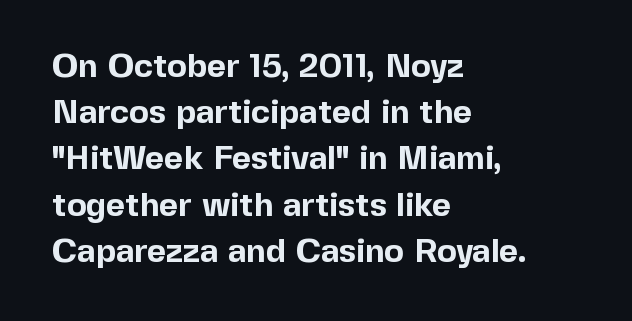
Q: Is the text bold? A: Yes.
Q: Is the text italic (slanted)? A: No, it is upright.
Q: Is the typeface a serif or a sans-serif typeface? A: Sans-serif.
Q: Is the text underlined? A: No.
Q: How is the paragraph aligned? A: Left-aligned.
Q: Is the spacing between letters normal or unusually wide? A: Normal.
Q: Is the spacing between lines tight, normal or loose? A: Normal.
Q: Width (condensed, normal, or wide)? A: Normal.
Q: x-height? A: Medium.
Q: Monospaced? A: No.
